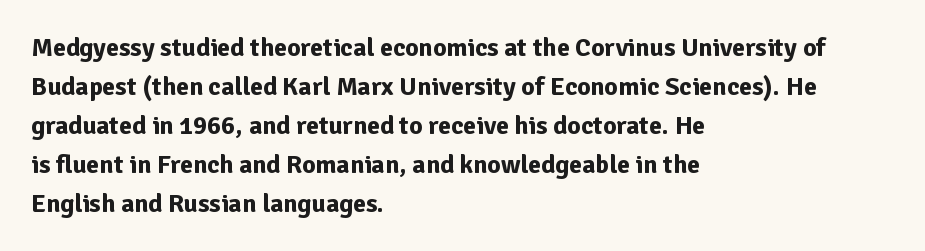
{"italic": "no", "bold": "yes", "underline": "no", "align": "left", "line_spacing": "normal", "line_spacing_ratio": 1.5, "letter_spacing": "normal", "letter_spacing_em": 0.0, "glyph_px": 26}
